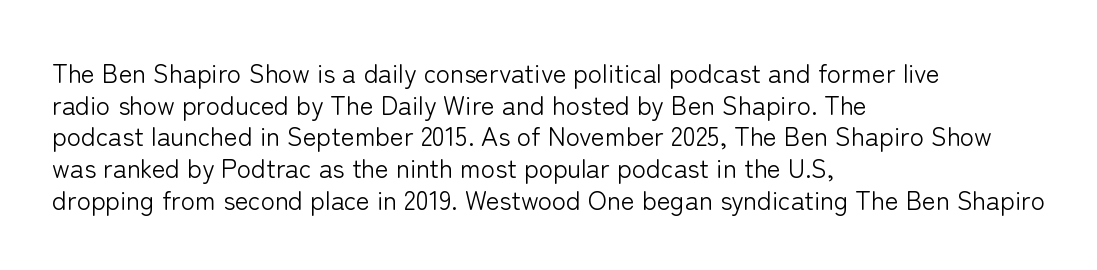
Q: Is the text bold? A: No.
Q: Is the text italic (slanted)? A: No, it is upright.
Q: Is the text underlined? A: No.
Q: How is the paragraph aligned? A: Left-aligned.
Q: Is the spacing between letters normal or unusually wide? A: Normal.
